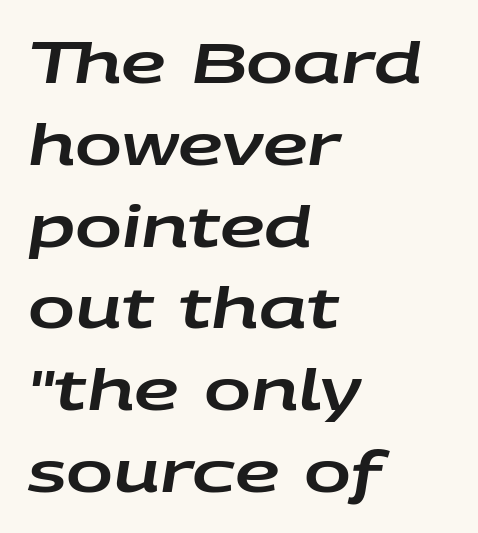
Style check: oblique. The string is rendered with underlining switched off. Evenly set lines give the paragraph a standard silhouette. Proportional: the letters do not fall into vertical columns. Compared with a centered layout, this one pins lines to the left instead. Spacing between characters is what you'd get straight out of the box.
